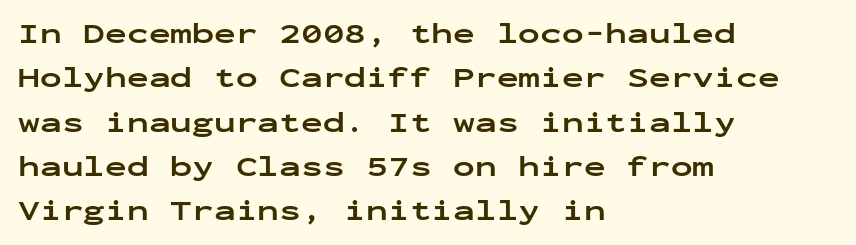
The image shows 29 px bold, wide sans-serif type, upright, monospaced; set left-aligned, normal line spacing (1.53x), normal letter spacing, not underlined; low stroke contrast and a medium x-height.
